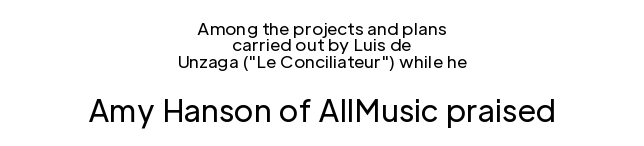
The image shows 30 px regular-weight sans-serif type, upright; set centered, tight line spacing (0.97x), normal letter spacing, not underlined; the second (bottom) block is 1.76x larger; low stroke contrast and a medium x-height.
